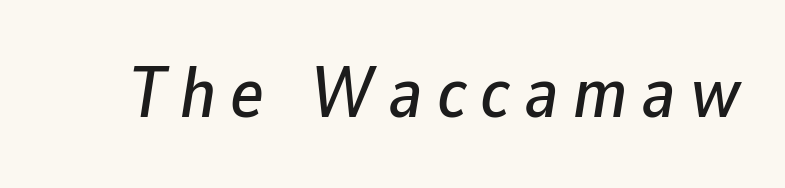
Q: Is the text italic (slanted)? A: Yes, it leans right by about 9 degrees.
Q: Is the text underlined? A: No.
Q: Is the spacing between letters normal or unusually wide? A: Unusually wide.
Q: Width (condensed, normal, or wide)? A: Normal.
Q: Stroke contrast? A: Low.
Q: x-height? A: Medium.
Q: Monospaced? A: No.
